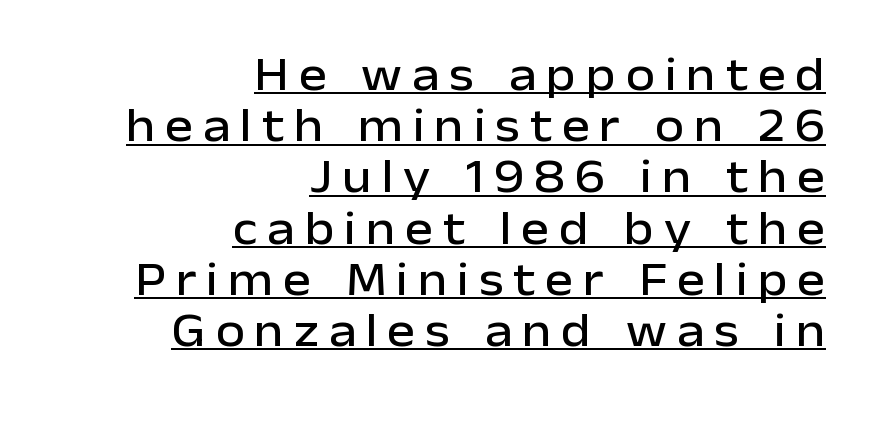
The image shows 47 px sans-serif type, upright; set right-aligned, tight line spacing (1.09x), unusually wide letter spacing (+0.21 em), underlined; low stroke contrast and a medium x-height.
